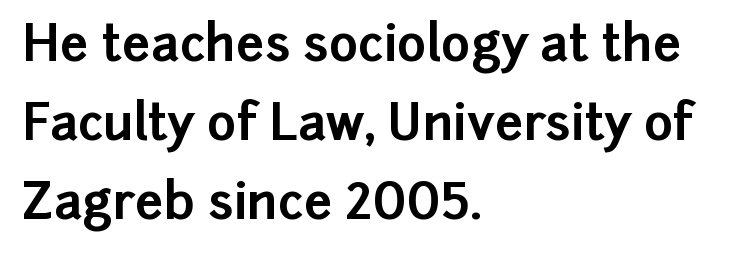
{"serif": "no", "italic": "no", "bold": "yes", "weight": "bold", "width": "normal", "stroke_contrast": "low", "x_height": "medium", "monospaced": "no", "underline": "no", "align": "left", "line_spacing": "normal", "line_spacing_ratio": 1.58, "letter_spacing": "normal", "letter_spacing_em": 0.0, "glyph_px": 50}
